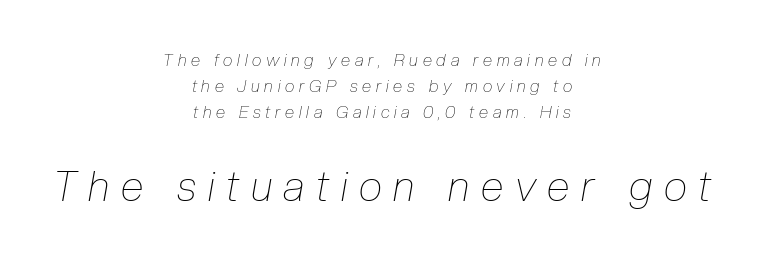
A quiet, ordinary-to-light weight characterises the typeface. Neither beginnings nor endings align; midpoints do. Would a proofreader flag this as italicized? Yes. These lines are rendered in a variable-pitch font. No word sits above an underline.
